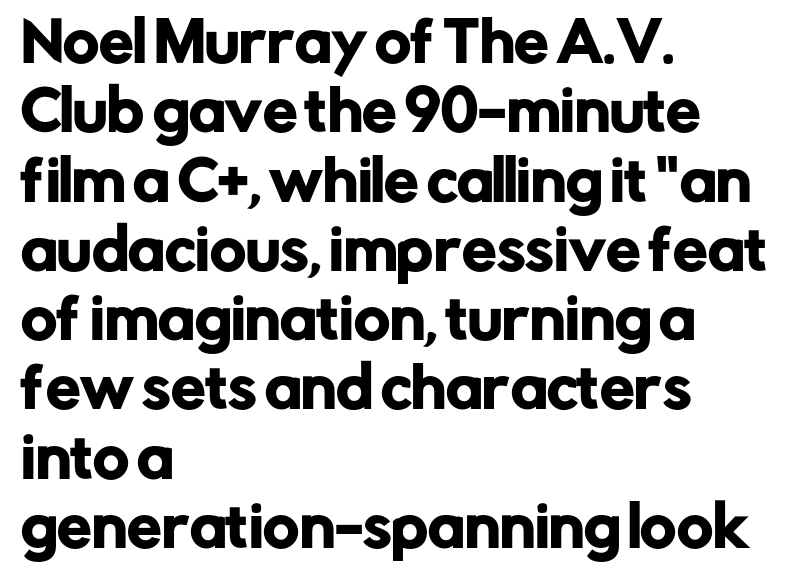
Q: Is the text italic (slanted)? A: No, it is upright.
Q: Is the typeface a serif or a sans-serif typeface? A: Sans-serif.
Q: Is the text underlined? A: No.
Q: How is the paragraph aligned? A: Left-aligned.
Q: Is the spacing between letters normal or unusually wide? A: Normal.
Q: Is the spacing between lines tight, normal or loose? A: Normal.
Q: Width (condensed, normal, or wide)? A: Normal.
Q: Stroke contrast? A: Low.
Q: x-height? A: Medium.
Q: Monospaced? A: No.
